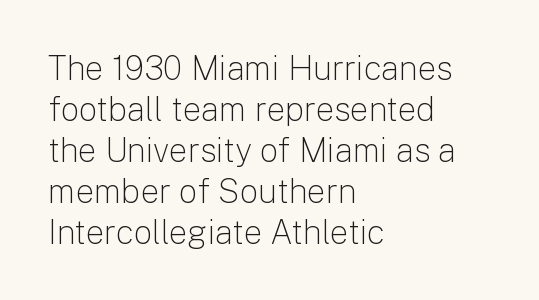
Visually the block forms a straight wall on the left and a jagged coastline on the right. Varying glyph widths throughout — classic text-font behaviour. If you drew a line through each stem, it would be perfectly vertical. These lines keep a tight, regular rhythm from letter to letter.
